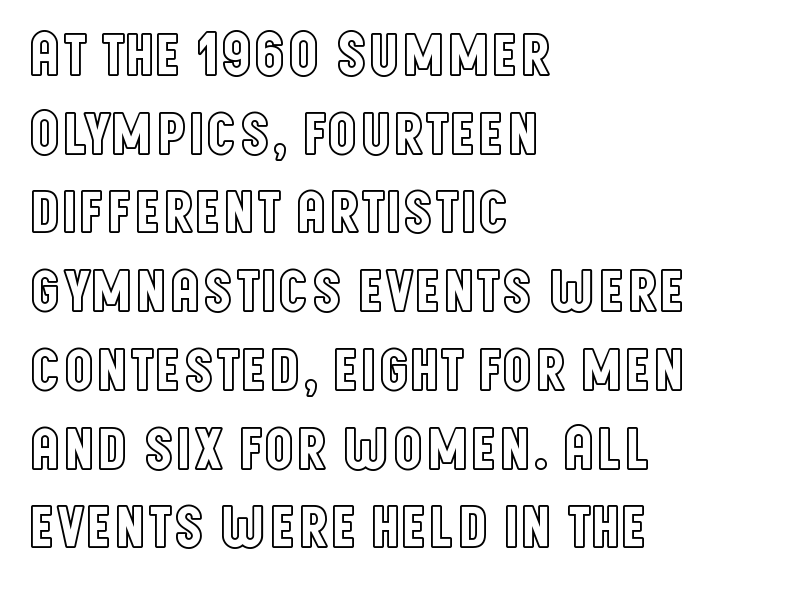
{"italic": "no", "width": "condensed", "x_height": "large", "monospaced": "no", "underline": "no", "align": "left", "line_spacing": "normal", "line_spacing_ratio": 1.27, "letter_spacing": "normal", "letter_spacing_em": 0.0, "glyph_px": 62}
